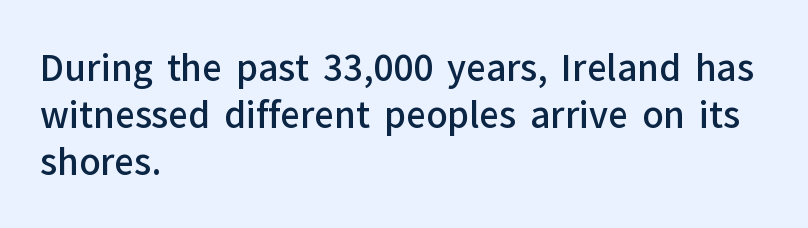
The image shows 35 px semibold sans-serif type, upright; set left-aligned, normal line spacing (1.35x), normal letter spacing, not underlined; low stroke contrast and a medium x-height.
